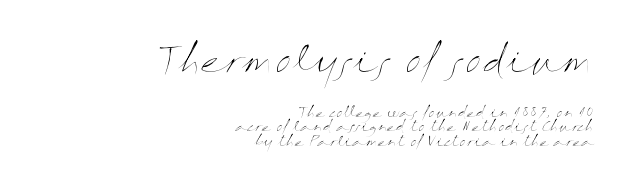
{"bold": "no", "weight": "thin", "width": "wide", "stroke_contrast": "medium", "x_height": "medium", "monospaced": "no", "underline": "no", "align": "right", "line_spacing": "tight", "line_spacing_ratio": 1.03, "letter_spacing": "normal", "letter_spacing_em": 0.0, "larger_block": "first", "size_ratio": 2.57, "glyph_px": 36}
